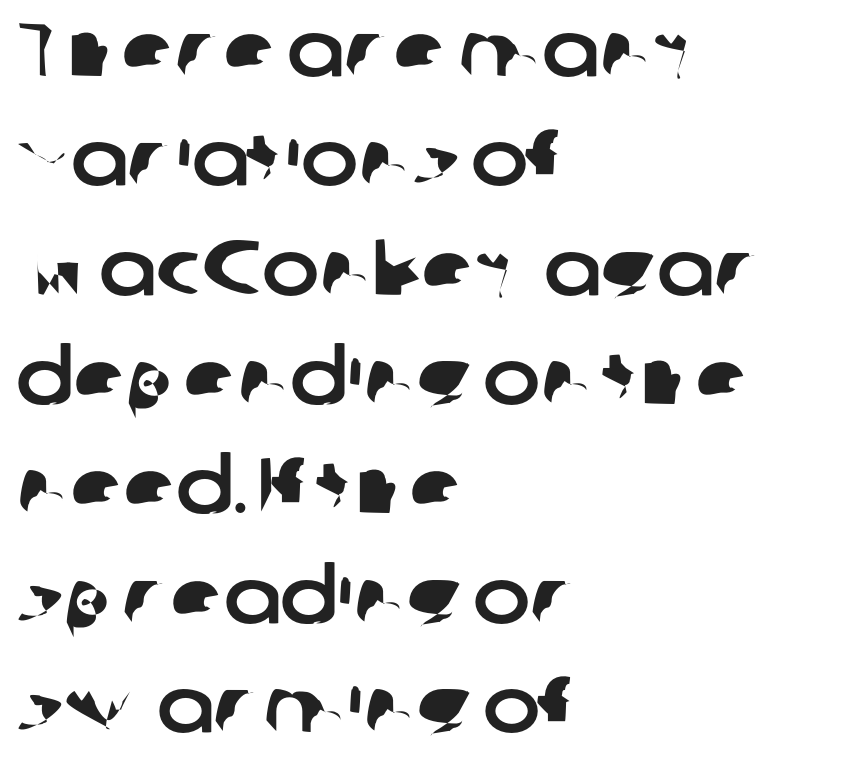
{"serif": "no", "width": "normal", "stroke_contrast": "low", "x_height": "medium", "monospaced": "no", "underline": "no", "align": "left", "line_spacing": "normal", "line_spacing_ratio": 1.42, "letter_spacing": "normal", "letter_spacing_em": 0.0, "glyph_px": 77}
